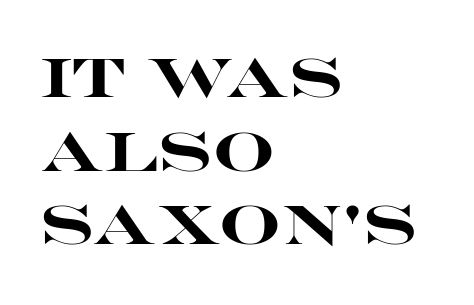
Every letter is thick-stroked: bold, no question. Letter spacing: default. The gap between lines stays unmarked. Regarding leading, the lines here are spaced in the standard way. Each line starts at the same left margin while the right side varies.
